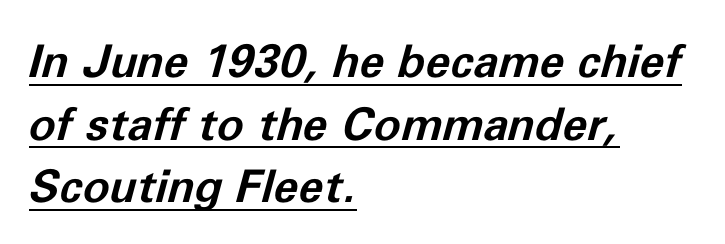
Q: Is the text bold? A: Yes.
Q: Is the text italic (slanted)? A: Yes, it leans right by about 11 degrees.
Q: Is the text underlined? A: Yes.
Q: How is the paragraph aligned? A: Left-aligned.
Q: Is the spacing between letters normal or unusually wide? A: Normal.
Q: Is the spacing between lines tight, normal or loose? A: Normal.
Q: Width (condensed, normal, or wide)? A: Normal.
Q: Stroke contrast? A: Low.
Q: x-height? A: Medium.
Q: Monospaced? A: No.
